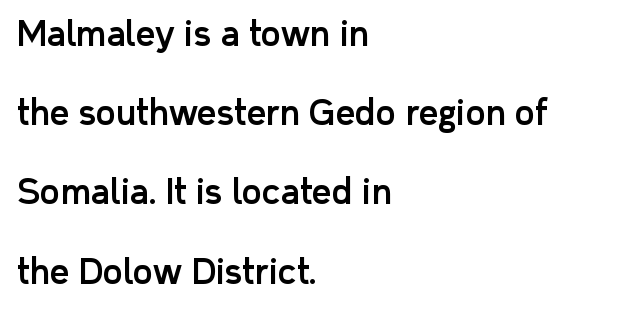
Notice how the passage keeps a crisp vertical edge on the left only. How are the letters spaced? Ordinarily, with no added tracking. If you drew a line through each stem, it would be perfectly vertical. Nobody drew a line under any word here. Each letter keeps its own natural width here, so spacing adapts to shape.
